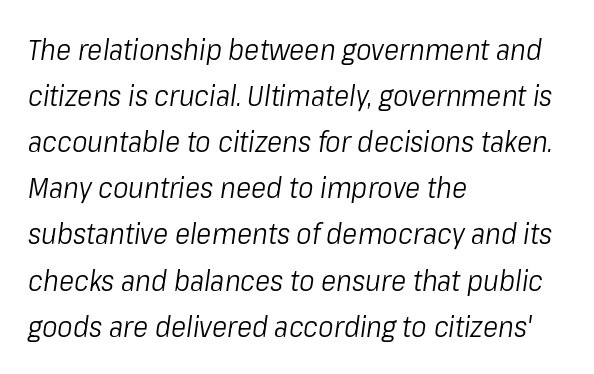
{"italic": "yes", "lean": "right", "slant_degrees": 8, "bold": "no", "weight": "light", "width": "condensed", "stroke_contrast": "low", "x_height": "medium", "monospaced": "no", "underline": "no", "align": "left", "line_spacing": "normal", "line_spacing_ratio": 1.59, "letter_spacing": "normal", "letter_spacing_em": 0.0, "glyph_px": 29}
